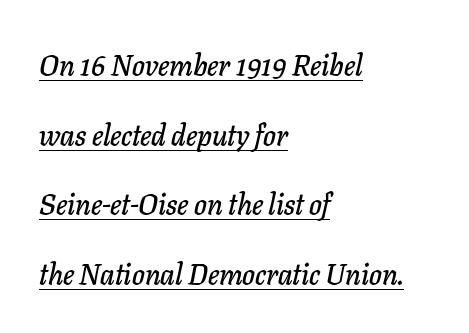
The image shows 29 px text type, italic (leaning right); set left-aligned, loose line spacing (2.4x), normal letter spacing, underlined; low stroke contrast and a medium x-height.
